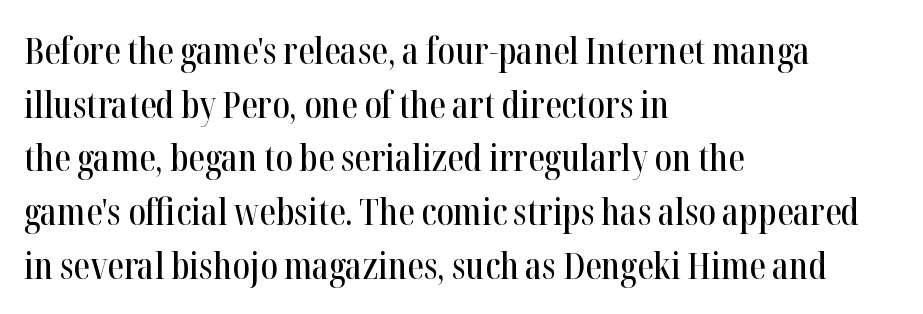
Spacing verdict: proportional, widths tailored to each character. The font family rendered here belongs to the serif group. These lines are set flush left with a ragged right edge. The baseline area is clear. The lettering holds an erect, upright posture throughout. A normal amount of white space separates one row of letters from the next.
